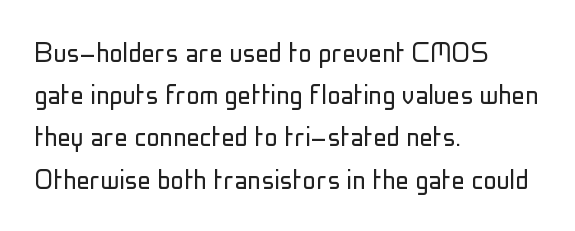
The image shows 33 px light, condensed sans-serif type, upright; set left-aligned, normal line spacing (1.28x), normal letter spacing, not underlined; low stroke contrast and a medium x-height.
